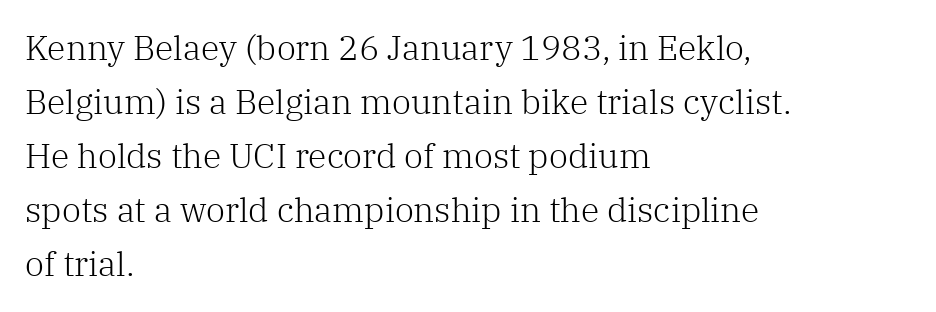
Q: Is the text bold? A: No.
Q: Is the text italic (slanted)? A: No, it is upright.
Q: Is the typeface a serif or a sans-serif typeface? A: Serif.
Q: Is the text underlined? A: No.
Q: How is the paragraph aligned? A: Left-aligned.
Q: Is the spacing between letters normal or unusually wide? A: Normal.
Q: Is the spacing between lines tight, normal or loose? A: Normal.
Q: Width (condensed, normal, or wide)? A: Normal.
Q: Stroke contrast? A: Low.
Q: x-height? A: Medium.
Q: Monospaced? A: No.
